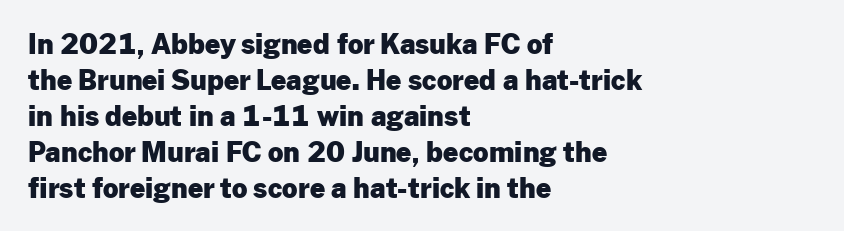
Is there much room between lines? A standard amount, neither cramped nor airy. This rendering features lettering with no underline. The typography opts for an upright posture over an oblique one. Standard letterfit; no display-style spreading of the glyphs. Line starts are locked; line ends wander. Heavy-handed strokes throughout: this text is bold.
